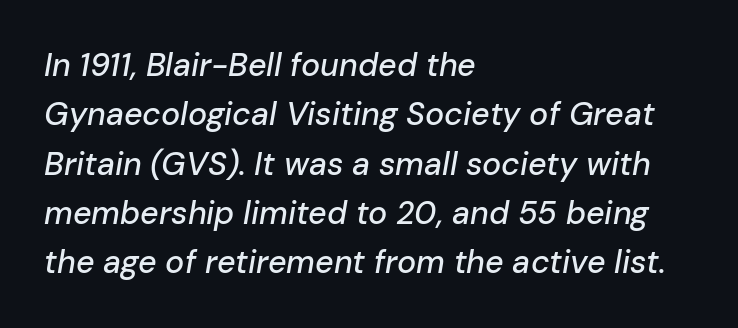
{"italic": "yes", "lean": "right", "slant_degrees": 10, "width": "normal", "stroke_contrast": "low", "x_height": "medium", "monospaced": "no", "underline": "no", "align": "left", "line_spacing": "normal", "line_spacing_ratio": 1.54, "letter_spacing": "normal", "letter_spacing_em": 0.0, "glyph_px": 32}
